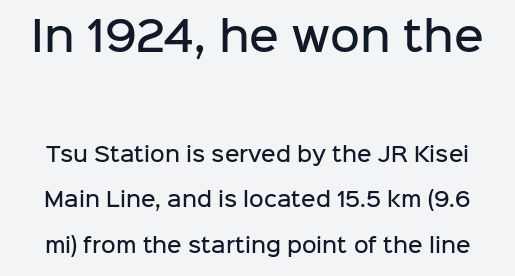
The image shows 41 px semibold sans-serif type, upright; set loose line spacing (2.29x), normal letter spacing, not underlined; the first (top) block is 2.05x larger; low stroke contrast and a medium x-height.
